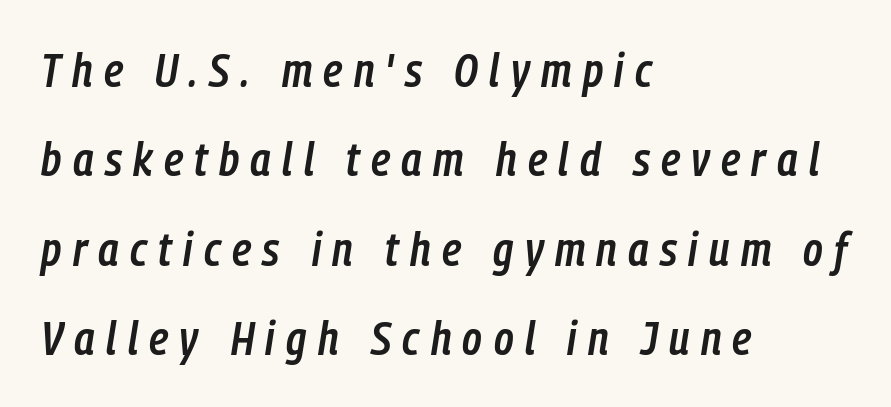
The image shows 47 px semibold, condensed type, italic (leaning right); set left-aligned, loose line spacing (1.9x), unusually wide letter spacing (+0.24 em), not underlined; low stroke contrast and a medium x-height.
